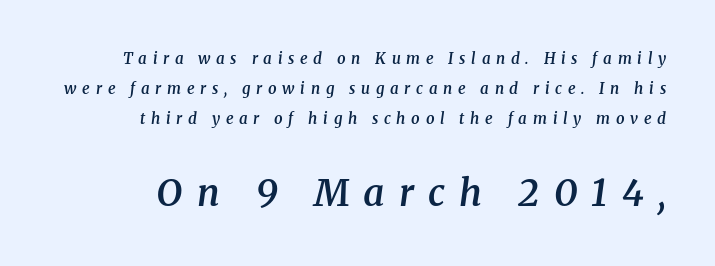
Inter-character spacing is expanded well beyond the font's built-in metrics. The type family on display is of the serif kind. The glyphs are unaccompanied by any horizontal stroke below them. Students, this is semibold: more ink than regular, less than bold. Which of the two is more prominent by size? The second, at the bottom.
